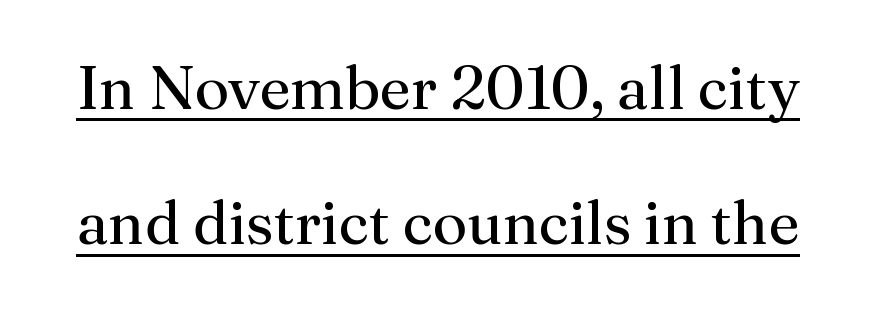
Every word sits above its own underline. Character widths vary here, with narrow letters taking less room than wide ones. The typography opts for an upright posture over an oblique one. What's the leading like? Stretched, with rows far apart. Is this a heavy cut? Hardly; it is regular or lighter. Between one letter and the next there's only the usual sliver of space.
